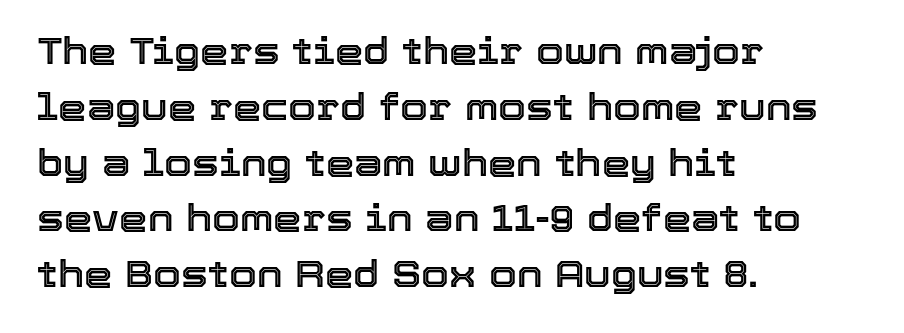
{"italic": "no", "width": "normal", "x_height": "medium", "monospaced": "no", "underline": "no", "align": "left", "line_spacing": "normal", "line_spacing_ratio": 1.55, "letter_spacing": "normal", "letter_spacing_em": 0.0, "glyph_px": 36}
